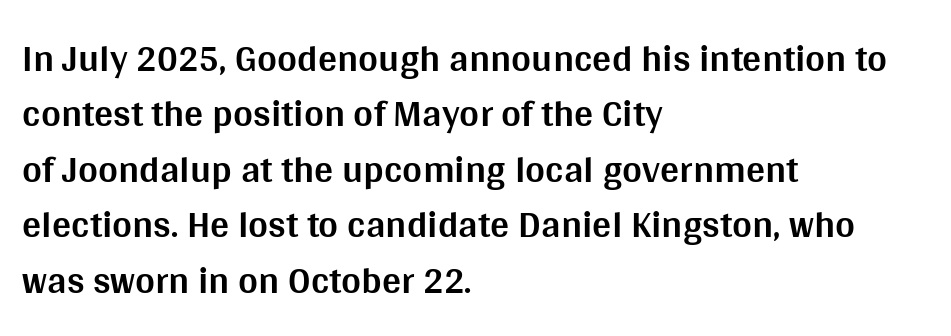
Q: Is the text bold? A: Yes.
Q: Is the text italic (slanted)? A: No, it is upright.
Q: Is the typeface a serif or a sans-serif typeface? A: Sans-serif.
Q: Is the text underlined? A: No.
Q: How is the paragraph aligned? A: Left-aligned.
Q: Is the spacing between letters normal or unusually wide? A: Normal.
Q: Is the spacing between lines tight, normal or loose? A: Normal.
Q: Width (condensed, normal, or wide)? A: Normal.
Q: Stroke contrast? A: Medium.
Q: x-height? A: Large.
Q: Monospaced? A: No.
